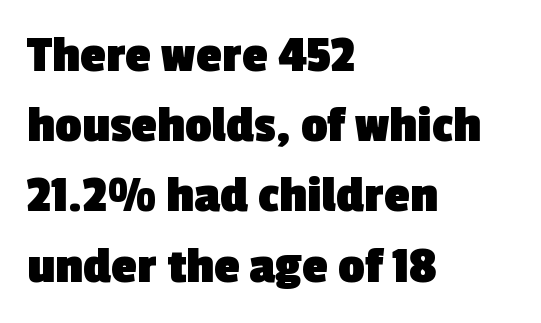
{"serif": "no", "bold": "yes", "weight": "heavy", "width": "normal", "x_height": "medium", "monospaced": "no", "underline": "no", "align": "left", "line_spacing": "normal", "line_spacing_ratio": 1.35, "letter_spacing": "normal", "letter_spacing_em": 0.0, "glyph_px": 52}
